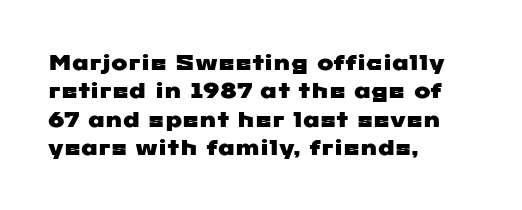
The image shows 22 px text type; set left-aligned, normal line spacing (1.29x), normal letter spacing, not underlined.
